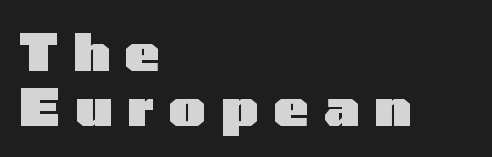
The image shows 52 px heavy, wide sans-serif type, upright; set left-aligned, tight line spacing (1.06x), unusually wide letter spacing (+0.29 em), not underlined; low stroke contrast and a medium x-height.
